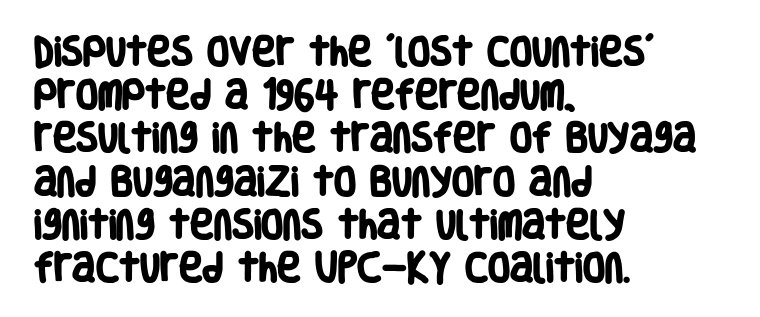
The image shows 32 px heavy, condensed sans-serif type; set left-aligned, normal line spacing (1.35x), normal letter spacing, not underlined; low stroke contrast and a large x-height.
